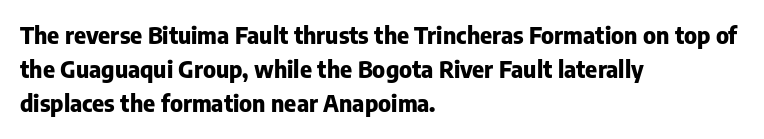
{"italic": "no", "bold": "yes", "underline": "no", "align": "left", "line_spacing": "normal", "line_spacing_ratio": 1.48, "letter_spacing": "normal", "letter_spacing_em": 0.0, "glyph_px": 23}
